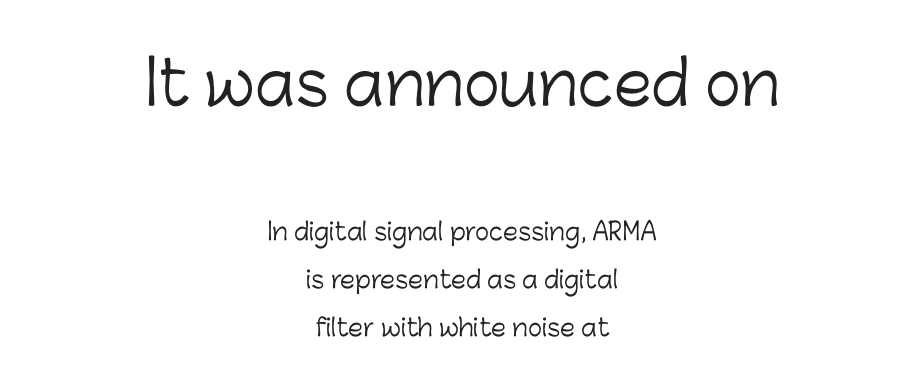
The image shows 61 px light sans-serif type, upright; set centered, loose line spacing (2.0x), normal letter spacing, not underlined; the first (top) block is 2.54x larger; low stroke contrast and a medium x-height.
